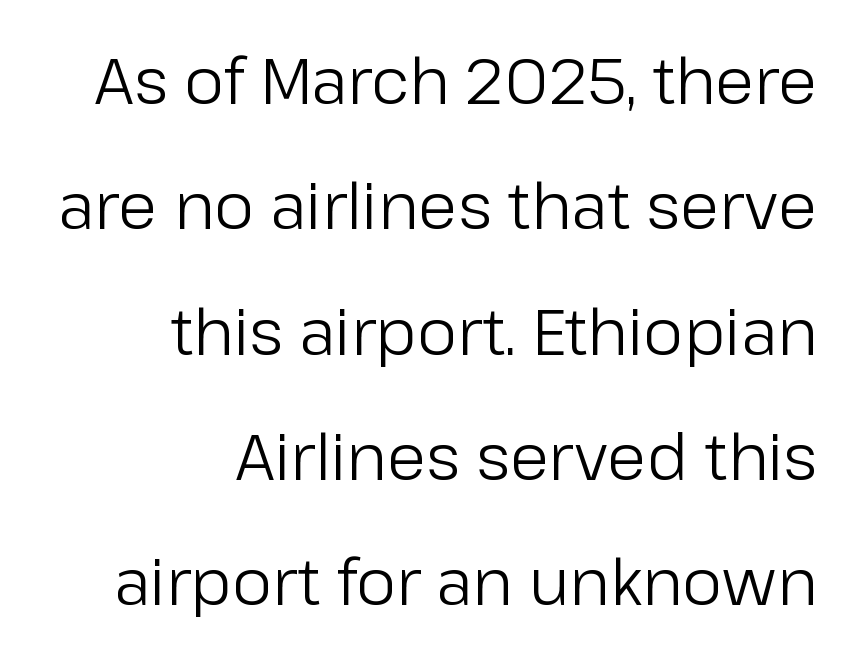
Q: Is the text bold? A: No.
Q: Is the text italic (slanted)? A: No, it is upright.
Q: Is the typeface a serif or a sans-serif typeface? A: Sans-serif.
Q: Is the text underlined? A: No.
Q: How is the paragraph aligned? A: Right-aligned.
Q: Is the spacing between letters normal or unusually wide? A: Normal.
Q: Is the spacing between lines tight, normal or loose? A: Loose.
Q: Width (condensed, normal, or wide)? A: Normal.
Q: Stroke contrast? A: Low.
Q: x-height? A: Medium.
Q: Monospaced? A: No.
